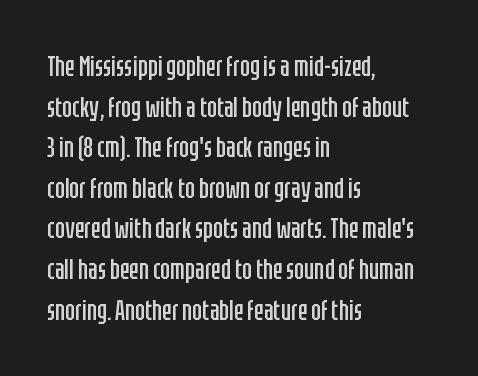
Q: Is the text bold? A: No.
Q: Is the text italic (slanted)? A: No, it is upright.
Q: Is the typeface a serif or a sans-serif typeface? A: Sans-serif.
Q: Is the text underlined? A: No.
Q: How is the paragraph aligned? A: Left-aligned.
Q: Is the spacing between letters normal or unusually wide? A: Normal.
Q: Is the spacing between lines tight, normal or loose? A: Normal.
Q: Width (condensed, normal, or wide)? A: Condensed.
Q: Stroke contrast? A: Low.
Q: x-height? A: Large.
Q: Monospaced? A: No.
